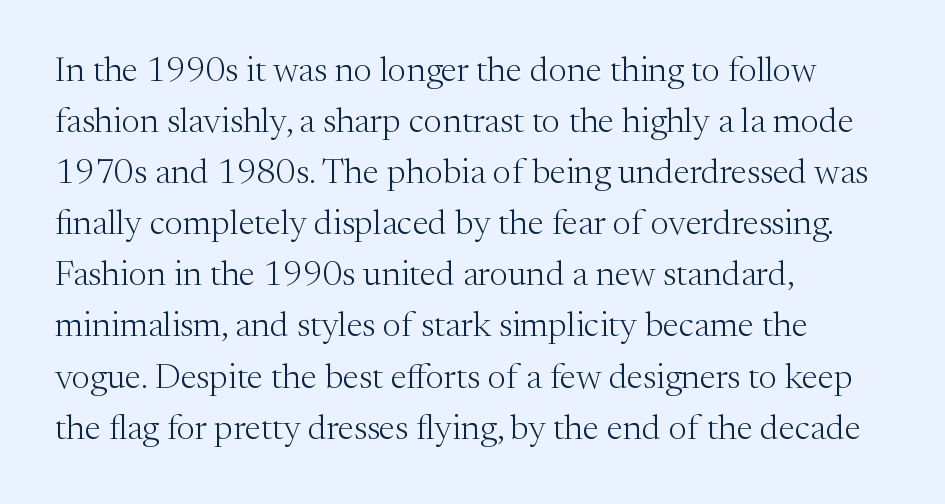
Q: Is the text bold? A: No.
Q: Is the text italic (slanted)? A: No, it is upright.
Q: Is the typeface a serif or a sans-serif typeface? A: Serif.
Q: Is the text underlined? A: No.
Q: How is the paragraph aligned? A: Left-aligned.
Q: Is the spacing between letters normal or unusually wide? A: Normal.
Q: Is the spacing between lines tight, normal or loose? A: Normal.
Q: Width (condensed, normal, or wide)? A: Normal.
Q: Stroke contrast? A: Medium.
Q: x-height? A: Medium.
Q: Monospaced? A: No.
